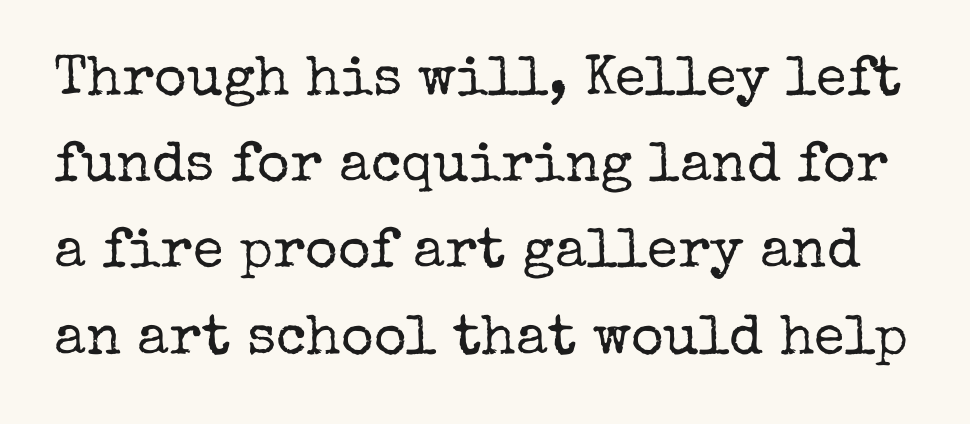
{"serif": "yes", "italic": "no", "bold": "no", "weight": "regular", "width": "normal", "stroke_contrast": "low", "x_height": "medium", "monospaced": "no", "underline": "no", "line_spacing": "normal", "line_spacing_ratio": 1.54, "letter_spacing": "normal", "letter_spacing_em": 0.0, "glyph_px": 56}
